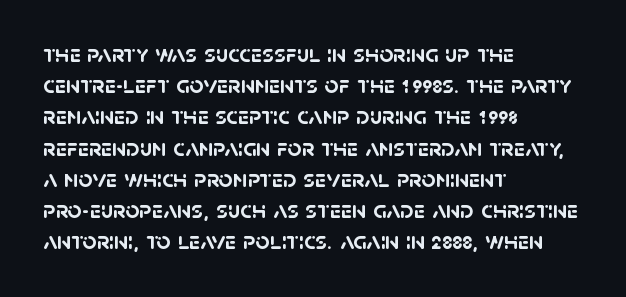
{"bold": "yes", "underline": "no", "align": "left", "line_spacing": "normal", "line_spacing_ratio": 1.25, "letter_spacing": "normal", "letter_spacing_em": 0.0, "glyph_px": 25}
